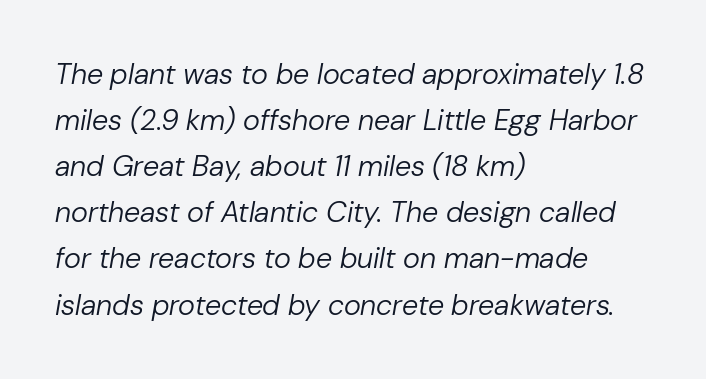
You could call the tracking neutral — neither tight nor loose. Emphasis-style slanted type is in use. Check the space under the baseline: it is left empty. This sample keeps an unexceptional amount of space between lines.
